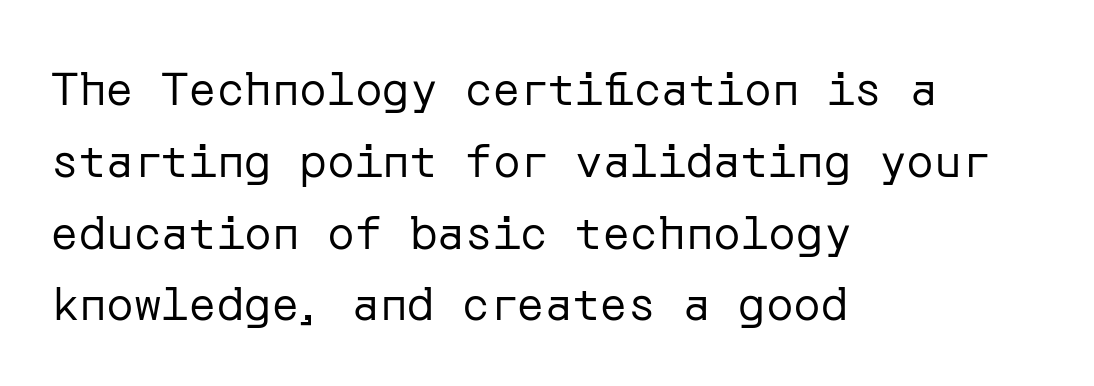
{"serif": "no", "italic": "no", "bold": "no", "weight": "regular", "width": "normal", "stroke_contrast": "low", "x_height": "medium", "underline": "no", "align": "left", "line_spacing": "normal", "line_spacing_ratio": 1.56, "letter_spacing": "normal", "letter_spacing_em": 0.0, "glyph_px": 46}
